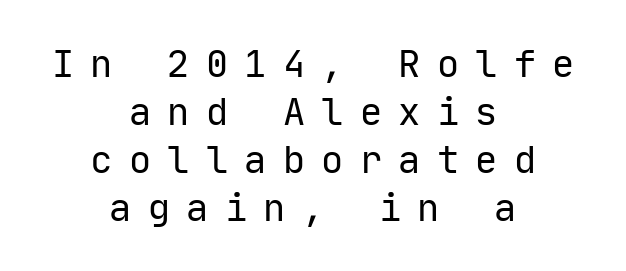
{"serif": "no", "italic": "no", "bold": "no", "weight": "regular", "width": "normal", "stroke_contrast": "low", "x_height": "medium", "monospaced": "yes", "underline": "no", "align": "center", "line_spacing": "normal", "line_spacing_ratio": 1.3, "letter_spacing": "wide", "letter_spacing_em": 0.44, "glyph_px": 37}
